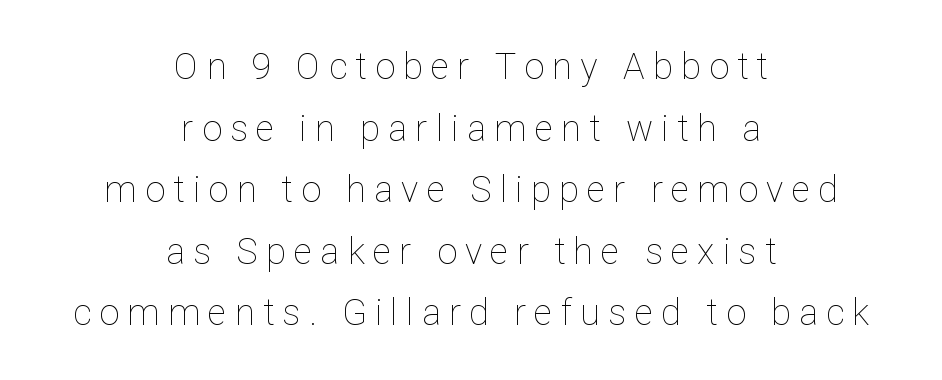
The image shows 36 px thin type, upright; set centered, line spacing 1.71x, unusually wide letter spacing (+0.23 em), not underlined; low stroke contrast and a medium x-height.
